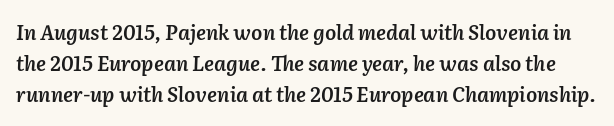
{"italic": "yes", "lean": "right", "slant_degrees": 2, "bold": "semi", "underline": "no", "line_spacing": "normal", "line_spacing_ratio": 1.56, "letter_spacing": "normal", "letter_spacing_em": 0.0, "glyph_px": 20}
